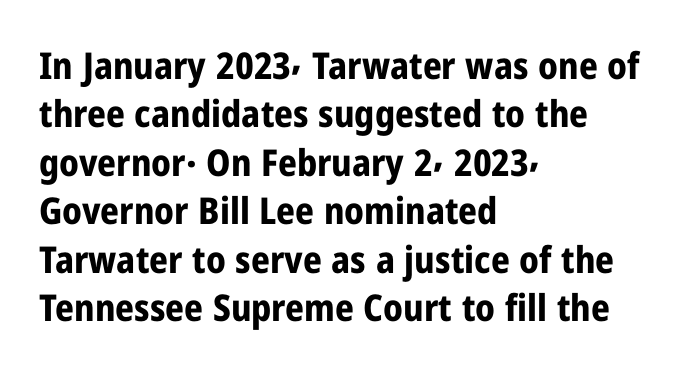
{"serif": "no", "italic": "no", "bold": "yes", "weight": "bold", "width": "condensed", "stroke_contrast": "low", "x_height": "medium", "monospaced": "no", "underline": "no", "align": "left", "line_spacing": "normal", "line_spacing_ratio": 1.31, "letter_spacing": "normal", "letter_spacing_em": 0.0, "glyph_px": 37}
